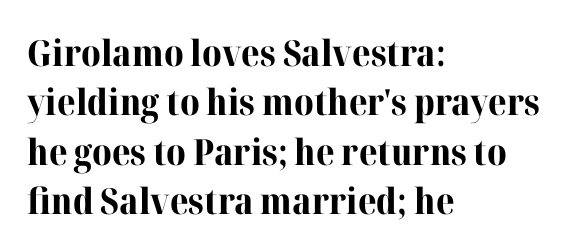
{"serif": "yes", "italic": "no", "bold": "yes", "weight": "bold", "width": "normal", "stroke_contrast": "high", "x_height": "medium", "monospaced": "no", "underline": "no", "align": "left", "line_spacing": "normal", "line_spacing_ratio": 1.37, "letter_spacing": "normal", "letter_spacing_em": 0.0, "glyph_px": 36}
